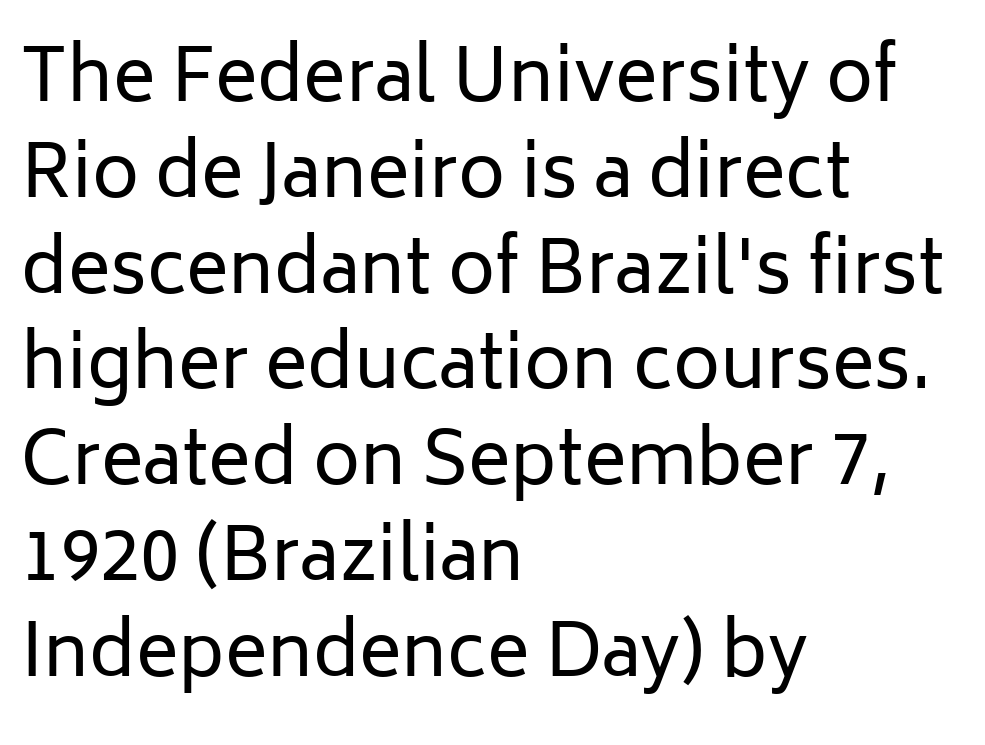
The image shows 72 px regular-weight sans-serif type, upright; set left-aligned, normal line spacing (1.33x), normal letter spacing, not underlined; low stroke contrast and a medium x-height.
